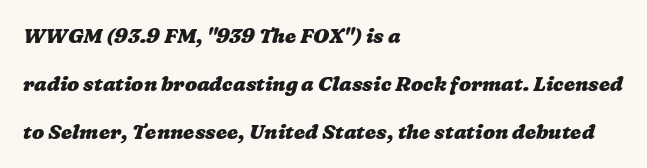
Q: Is the text bold? A: Yes.
Q: Is the text underlined? A: No.
Q: How is the paragraph aligned? A: Left-aligned.
Q: Is the spacing between letters normal or unusually wide? A: Normal.
Q: Is the spacing between lines tight, normal or loose? A: Loose.
